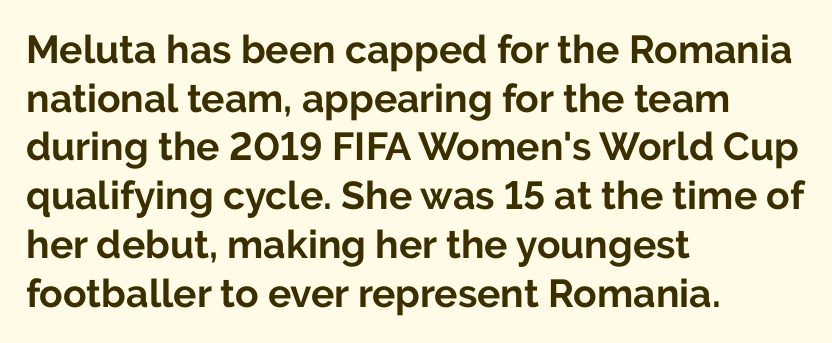
Q: Is the text bold? A: Yes.
Q: Is the text italic (slanted)? A: No, it is upright.
Q: Is the typeface a serif or a sans-serif typeface? A: Sans-serif.
Q: Is the text underlined? A: No.
Q: How is the paragraph aligned? A: Left-aligned.
Q: Is the spacing between letters normal or unusually wide? A: Normal.
Q: Is the spacing between lines tight, normal or loose? A: Normal.
Q: Width (condensed, normal, or wide)? A: Normal.
Q: Stroke contrast? A: Low.
Q: x-height? A: Medium.
Q: Monospaced? A: No.
